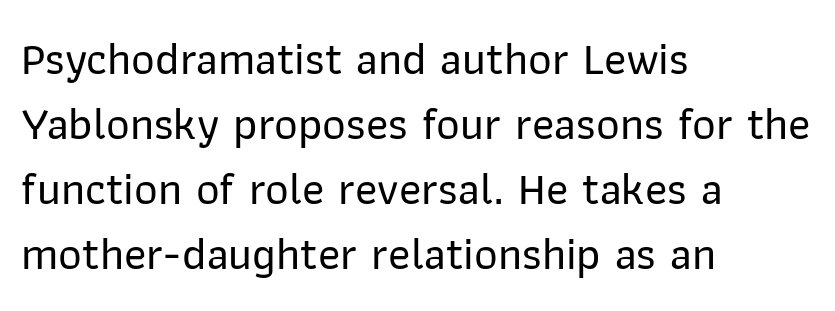
The image shows 46 px sans-serif type, upright; set left-aligned, normal line spacing (1.41x), normal letter spacing, not underlined; low stroke contrast and a medium x-height.
